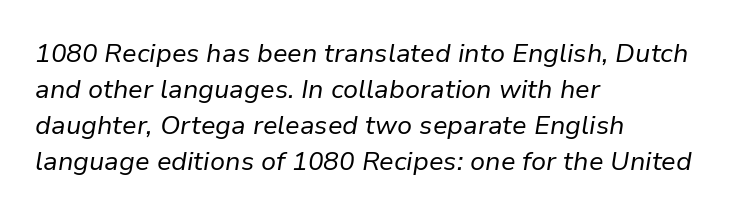
Each row of text sits above clean, open space. The typesetting does not lean heavy: it is not bold. The space between consecutive lines is moderate. You can tell it's italic because the verticals aren't actually vertical. Where is the straight margin? On the left. Compared with typical body copy, the letter spacing here is the same.
